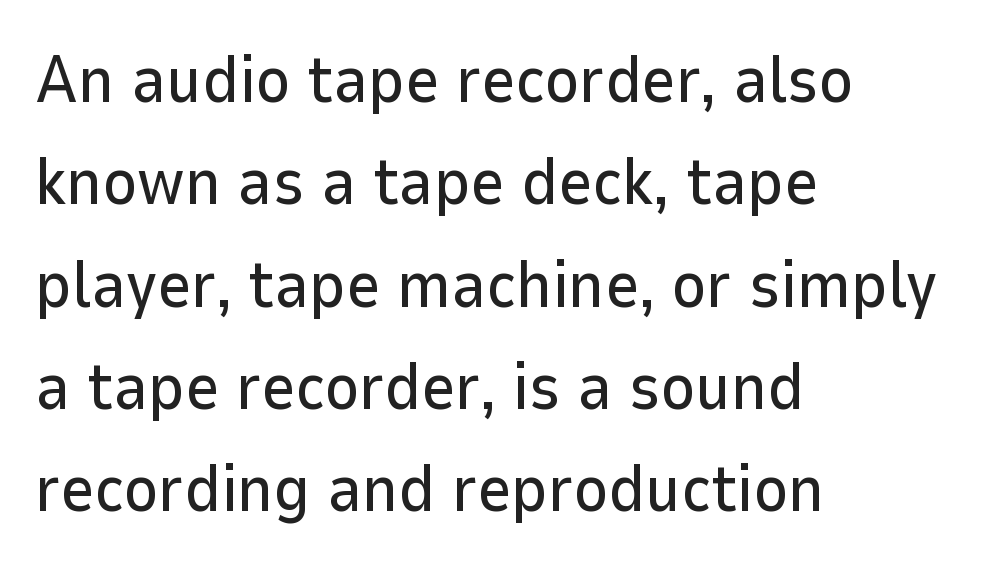
The image shows 66 px sans-serif type, upright; set left-aligned, normal line spacing (1.55x), normal letter spacing, not underlined; low stroke contrast and a medium x-height.
